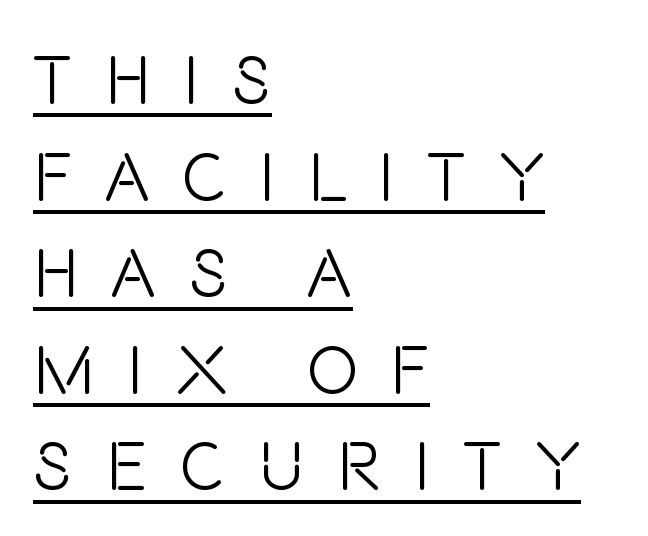
Look at the tracking — it's clearly loosened, letters drifting apart. Does the type have serifs? No, each stem ends abruptly. Has an underline been added? It has. Bold? No — there's no thickening of the strokes. The letters stand upright; this is a roman face.
